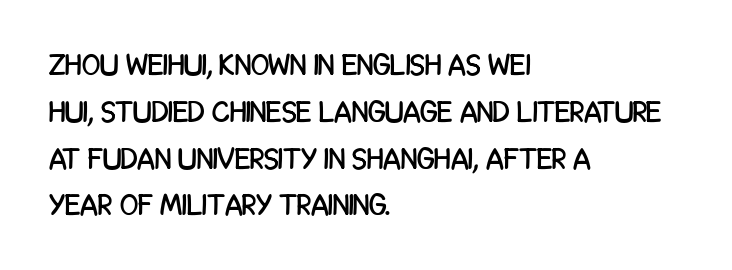
The designer left line spacing at the default. Which margin do the lines hug? The left one — the right edge is uneven. The characters display no serif detailing; their extremities are plain. Inter-character spacing is left at the font's built-in metrics.
